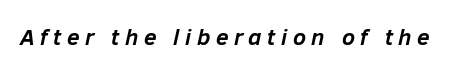
The glyphs are unaccompanied by any horizontal stroke below them. The font is running at its bold setting. The letters are spread apart with noticeably loose tracking. Italic? Definitely — the glyphs are oblique.
